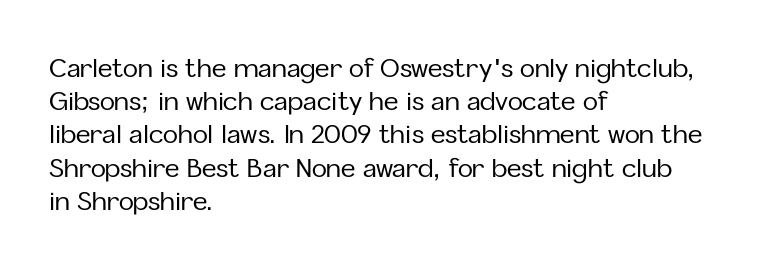
{"italic": "no", "underline": "no", "align": "left", "line_spacing": "normal", "line_spacing_ratio": 1.33, "letter_spacing": "normal", "letter_spacing_em": 0.0, "glyph_px": 25}
